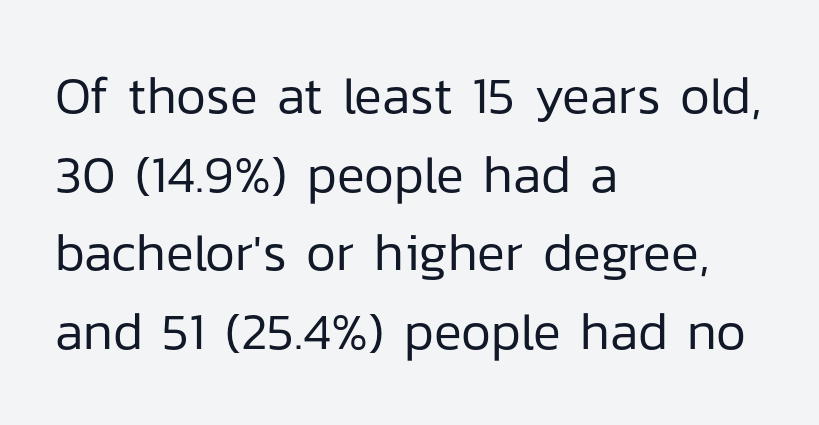
Q: Is the text bold? A: No.
Q: Is the text italic (slanted)? A: No, it is upright.
Q: Is the typeface a serif or a sans-serif typeface? A: Sans-serif.
Q: Is the text underlined? A: No.
Q: How is the paragraph aligned? A: Left-aligned.
Q: Is the spacing between letters normal or unusually wide? A: Normal.
Q: Is the spacing between lines tight, normal or loose? A: Normal.
Q: Width (condensed, normal, or wide)? A: Normal.
Q: Stroke contrast? A: Low.
Q: x-height? A: Medium.
Q: Monospaced? A: No.
